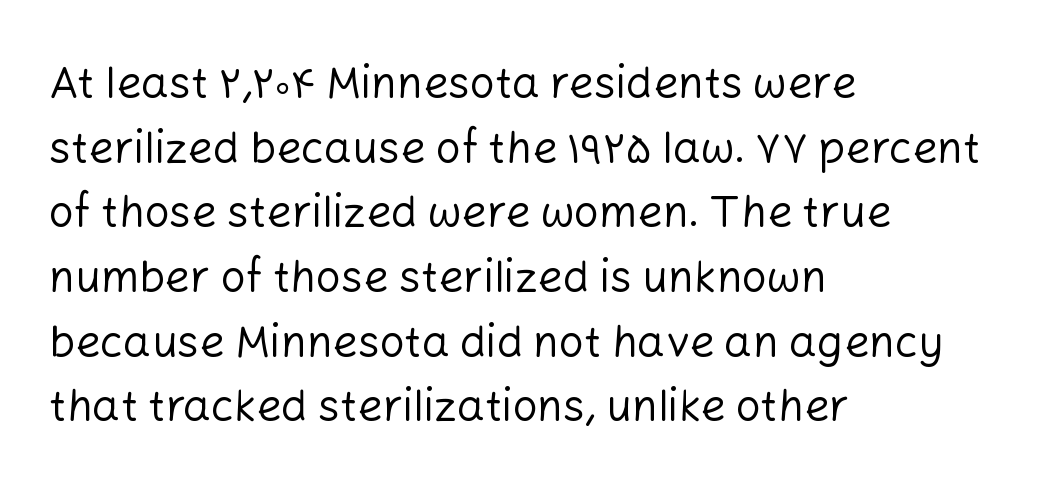
Look at the bottom of the vertical strokes: they stop flat, with no serifs. Layout note: lines flush left. Plain, unruled lines of type. The passage shown stacks its lines at a standard gap. This rendering leaves character spacing at its baseline value. This sample has the flowing, uneven cadence of proportional lettering.
